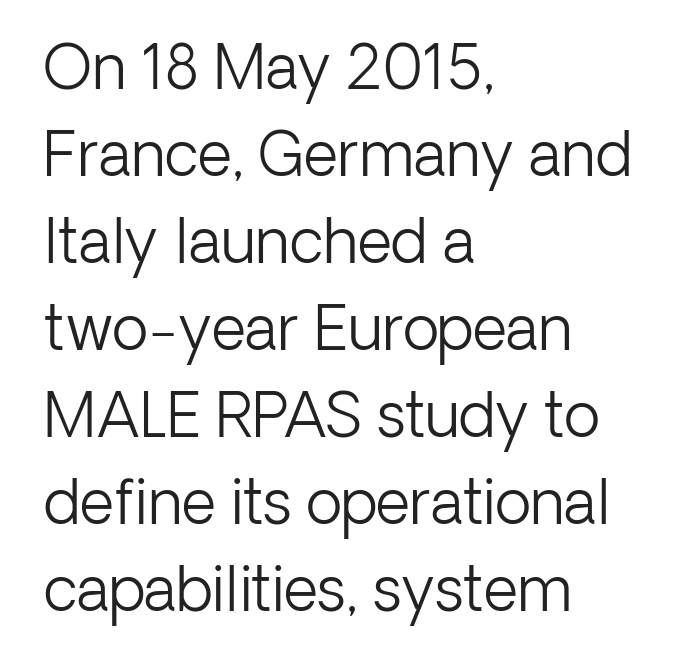
Observe the absence of serifs on each vertical stroke in this sample. Spacing verdict: proportional, widths tailored to each character. The typesetting does not lean heavy: it is not bold. The type sits square on the baseline with zero lean.
